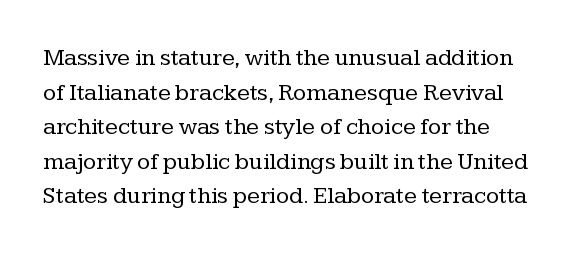
{"italic": "no", "bold": "no", "underline": "no", "line_spacing": "normal", "line_spacing_ratio": 1.44, "letter_spacing": "normal", "letter_spacing_em": 0.0, "glyph_px": 24}
